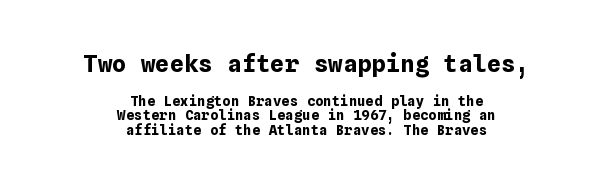
Default kerning and tracking; the words read as compact shapes. Tall strokes in this sample are plumb rather than angled. Caption: upper text group enlarged, lower text group reduced. These lines huddle together more closely than default settings would place them.
